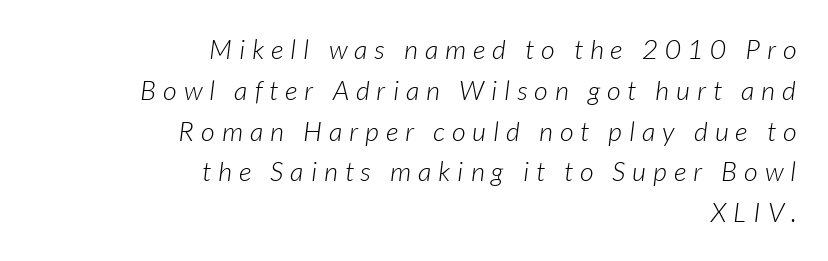
Spacing between characters has been opened up far beyond the box default. Clear beneath every line of the passage. Baseline-to-baseline distance is the conventional proportion of letter height. There's an unmistakable incline to the writing here. The typesetting does not lean heavy: it is not bold. Notice how the passage keeps a crisp vertical edge on the right only.
